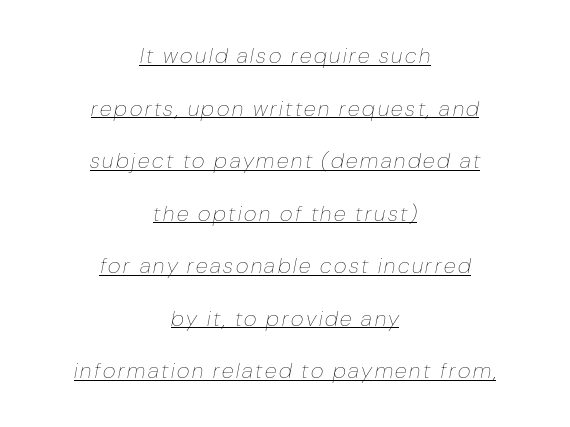
Bold? No — there's no thickening of the strokes. The specimen includes a rule beneath the text block's lines. The passage shown stacks its lines with a broad gap. Slant detected: the letters are inclined. Caption: multi-line text, centered on the measure.
